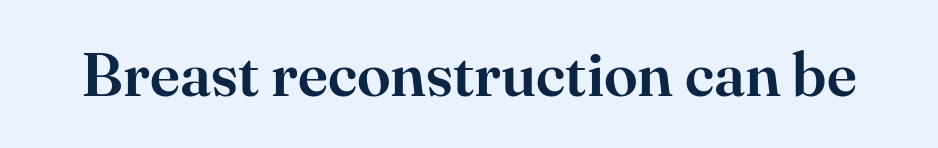
{"serif": "yes", "italic": "no", "width": "normal", "stroke_contrast": "high", "x_height": "small", "monospaced": "no", "underline": "no", "letter_spacing": "normal", "letter_spacing_em": 0.0, "glyph_px": 61}
